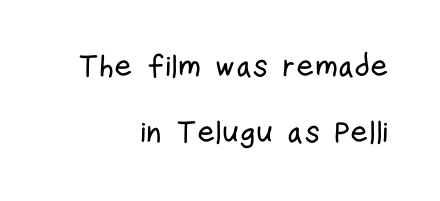
Q: Is the text italic (slanted)? A: No, it is upright.
Q: Is the typeface a serif or a sans-serif typeface? A: Sans-serif.
Q: Is the text underlined? A: No.
Q: How is the paragraph aligned? A: Right-aligned.
Q: Is the spacing between letters normal or unusually wide? A: Normal.
Q: Is the spacing between lines tight, normal or loose? A: Loose.
Q: Width (condensed, normal, or wide)? A: Condensed.
Q: Stroke contrast? A: Low.
Q: x-height? A: Medium.
Q: Monospaced? A: No.
